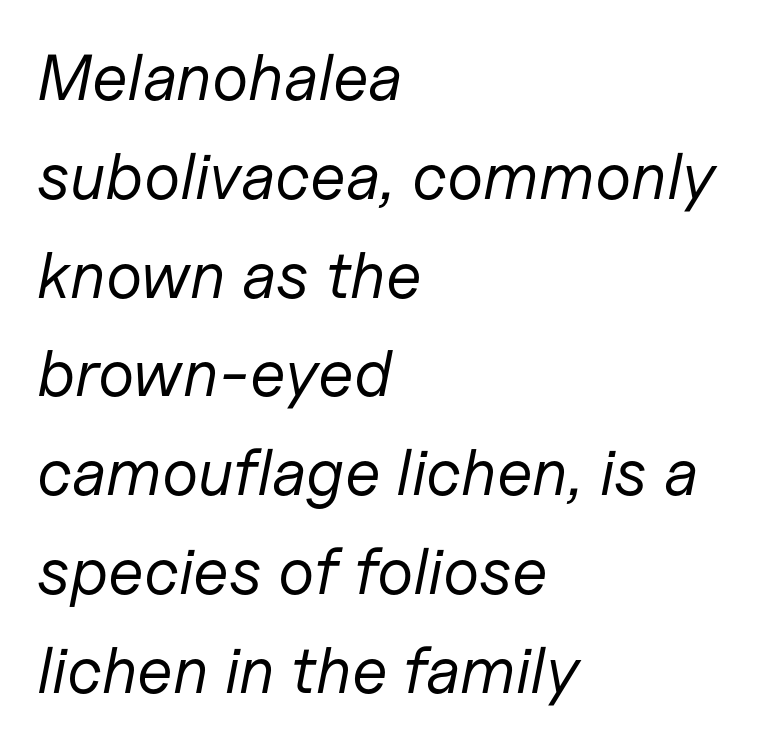
Q: Is the text bold? A: No.
Q: Is the text italic (slanted)? A: Yes, it leans right by about 11 degrees.
Q: Is the text underlined? A: No.
Q: How is the paragraph aligned? A: Left-aligned.
Q: Is the spacing between letters normal or unusually wide? A: Normal.
Q: Is the spacing between lines tight, normal or loose? A: Normal.
Q: Width (condensed, normal, or wide)? A: Normal.
Q: Stroke contrast? A: Low.
Q: x-height? A: Medium.
Q: Monospaced? A: No.
